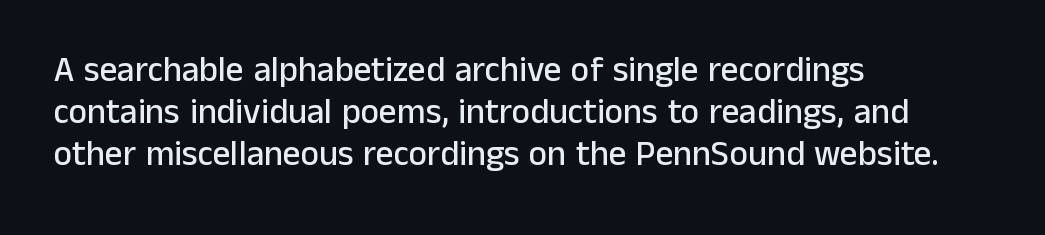
The image shows 35 px sans-serif type, upright; set left-aligned, line spacing 1.2x, normal letter spacing, not underlined; low stroke contrast and a medium x-height.
